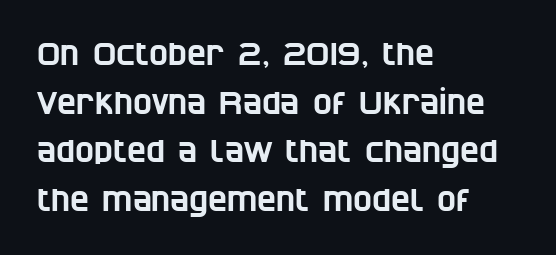
{"serif": "no", "width": "condensed", "stroke_contrast": "low", "x_height": "large", "monospaced": "no", "underline": "no", "align": "left", "line_spacing": "normal", "line_spacing_ratio": 1.52, "letter_spacing": "normal", "letter_spacing_em": 0.0, "glyph_px": 32}
